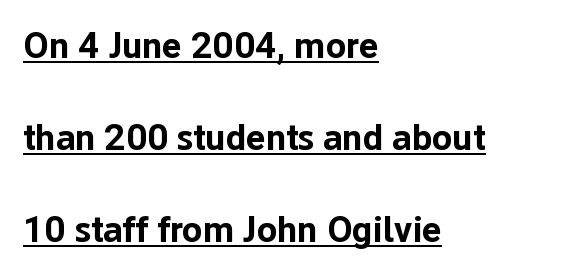
Each line of the rendering has a horizontal stroke beneath the glyphs. How would I describe the line gaps? Wide and relaxed. The rendering anchors every line to the left-hand side. You can tell it's not italic because the verticals are truly vertical. Do the characters align in a grid? No, the font is proportional. In terms of letterform style, serifs are entirely absent.
